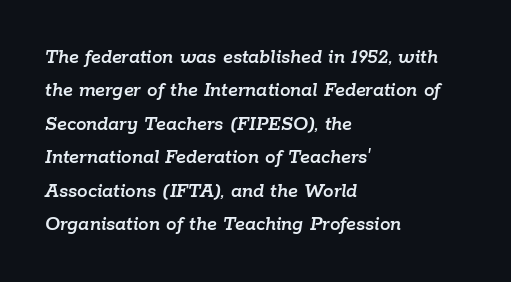
{"italic": "yes", "lean": "right", "slant_degrees": 9, "underline": "no", "align": "left", "line_spacing": "normal", "line_spacing_ratio": 1.59, "letter_spacing": "normal", "letter_spacing_em": 0.0, "glyph_px": 21}
